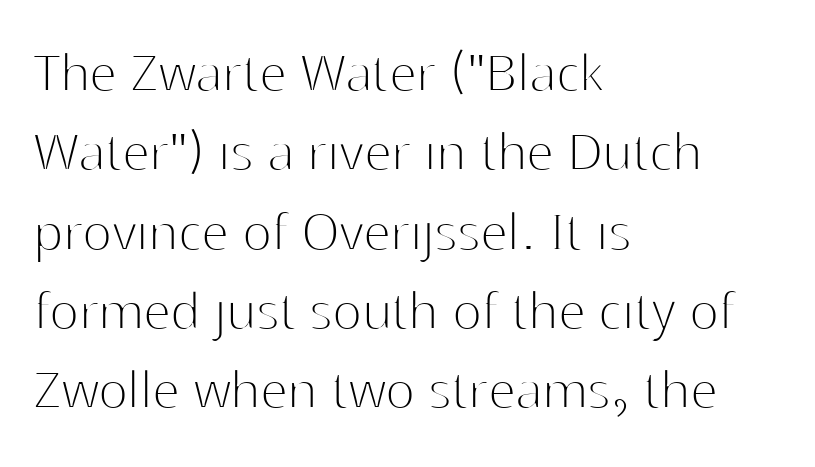
In terms of letterspacing, this is plain default setting. The area under the type is left untouched. No italicization has been applied; the sample stays upright. The typesetting does not lean heavy: it is not bold. Does the leading feel generous? No, just average.
